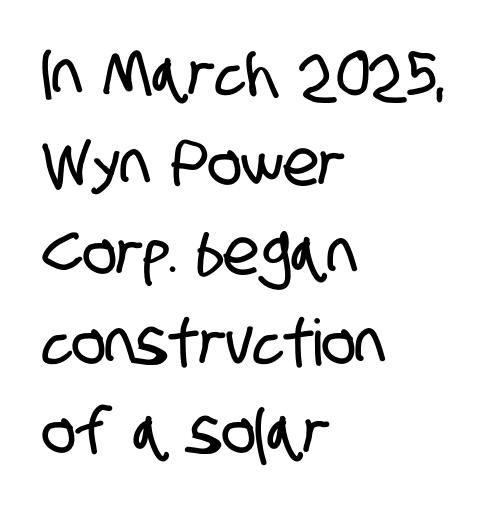
{"serif": "no", "width": "condensed", "stroke_contrast": "low", "x_height": "large", "monospaced": "no", "underline": "no", "align": "left", "line_spacing": "normal", "line_spacing_ratio": 1.4, "letter_spacing": "normal", "letter_spacing_em": 0.0, "glyph_px": 64}
